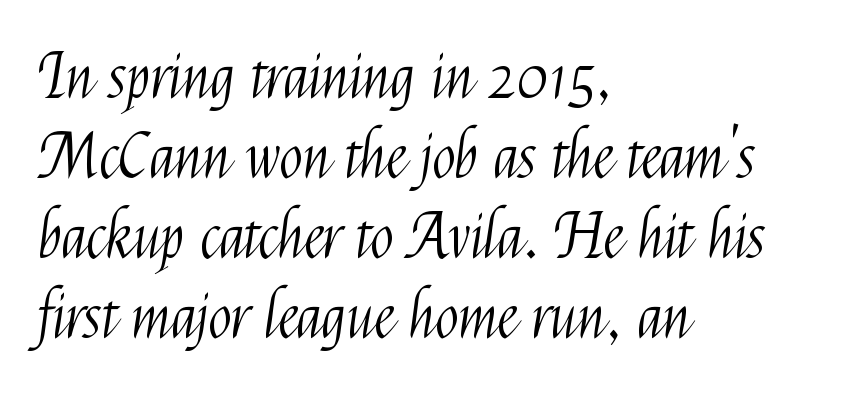
Q: Is the text bold? A: No.
Q: Is the text italic (slanted)? A: Yes.
Q: Is the typeface a serif or a sans-serif typeface? A: Sans-serif.
Q: Is the text underlined? A: No.
Q: How is the paragraph aligned? A: Left-aligned.
Q: Is the spacing between letters normal or unusually wide? A: Normal.
Q: Is the spacing between lines tight, normal or loose? A: Normal.
Q: Width (condensed, normal, or wide)? A: Condensed.
Q: Stroke contrast? A: Medium.
Q: x-height? A: Medium.
Q: Monospaced? A: No.
